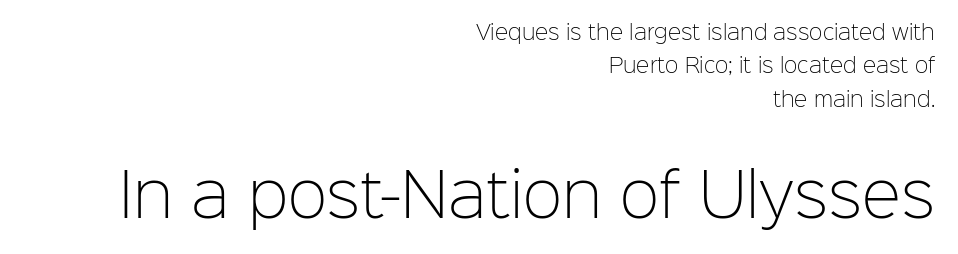
{"serif": "no", "italic": "no", "bold": "no", "weight": "light", "width": "normal", "stroke_contrast": "low", "x_height": "medium", "monospaced": "no", "underline": "no", "align": "right", "line_spacing": "normal", "line_spacing_ratio": 1.67, "letter_spacing": "normal", "letter_spacing_em": 0.0, "larger_block": "second", "size_ratio": 2.95, "glyph_px": 59}
